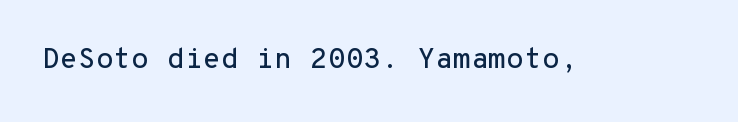
The image shows 29 px sans-serif type, upright, monospaced; set normal letter spacing, not underlined; low stroke contrast and a medium x-height.
